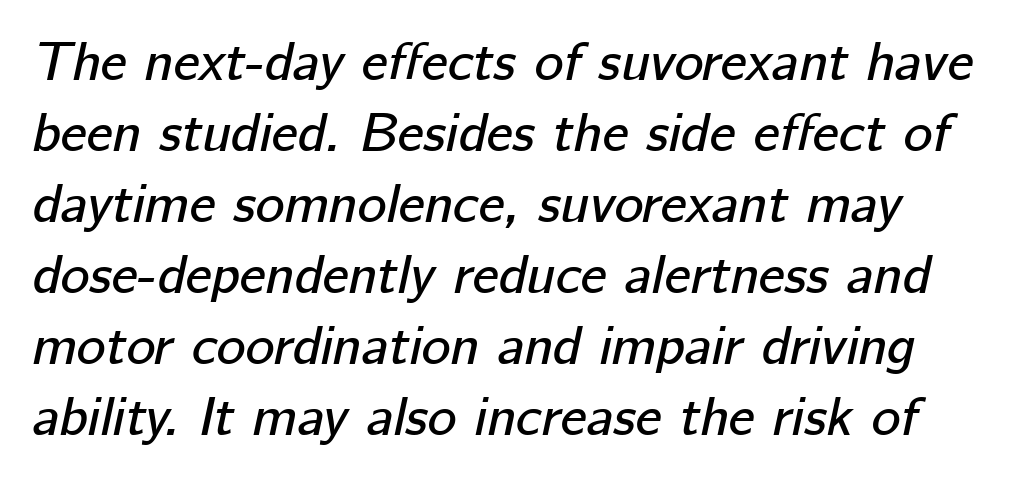
The image shows 55 px text type, italic (leaning right); set left-aligned, normal line spacing (1.29x), normal letter spacing, not underlined; low stroke contrast and a medium x-height.
